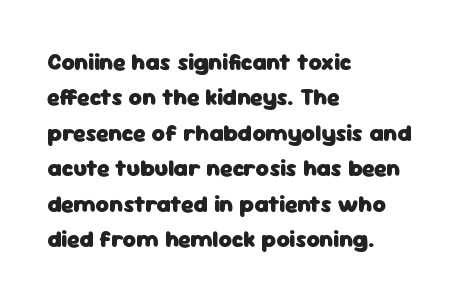
The image shows 23 px bold type, upright; set left-aligned, normal line spacing (1.54x), normal letter spacing, not underlined.
